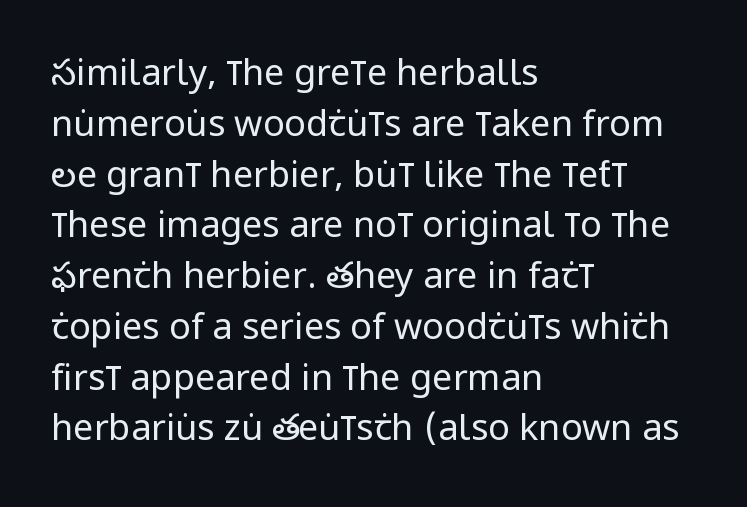
Unlike italic type, these characters show no tilt at all. Type without underlining. The glyphs in this specimen are sans serif. Summary of vertical rhythm: regular, with standard interline spacing.
